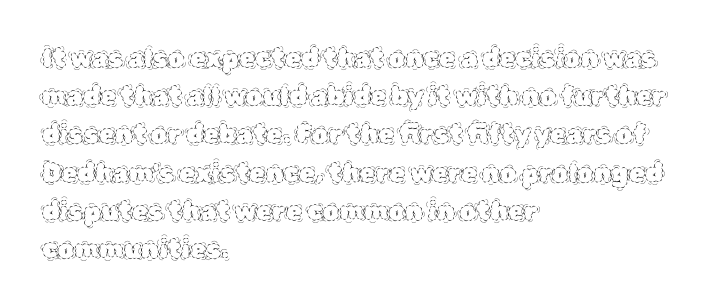
The image shows 26 px text type, upright; set left-aligned, normal line spacing (1.47x), normal letter spacing, not underlined.
